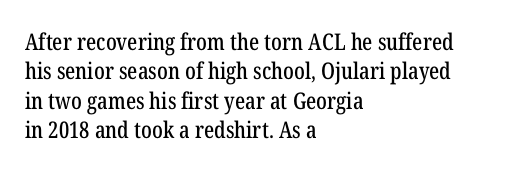
One-word summary of the alignment: left. Posture: vertical. The tracking reads as untouched default to a designer's eye. Each row of text sits above clean, open space. Does the leading feel generous? No, just average.
